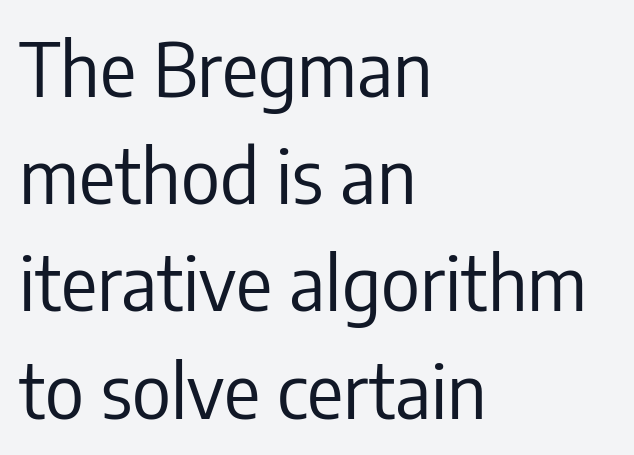
The line texture is even and compact thanks to regular tracking. The rendering uses natural spacing where letterforms have individual widths. The space directly below the letters is spotless. Is this a sans? Yes — the strokes have no serifs.
